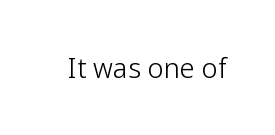
Q: Is the text bold? A: No.
Q: Is the text italic (slanted)? A: No, it is upright.
Q: Is the text underlined? A: No.
Q: Is the spacing between letters normal or unusually wide? A: Normal.
